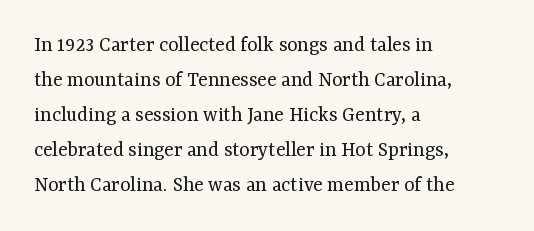
Every stem runs plumb, perpendicular to the baseline. Ink coverage per letter is moderate at most. Does extra space separate the letters? No, they use regular spacing. Line starts are locked; line ends wander. If you measured baseline to baseline, you'd find a middling distance.
